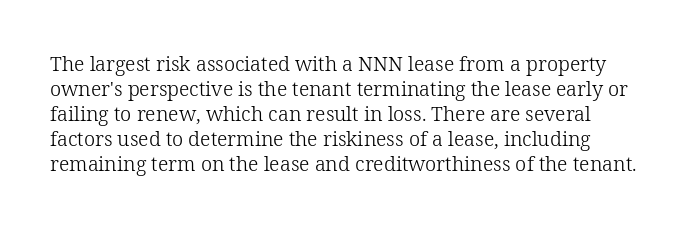
The rows are spaced the way most documents space them. The string is rendered with underlining switched off. Rendered with straight, roman letterforms. Stem width sits at or under what a default text font uses. The line texture is even and compact thanks to regular tracking.
